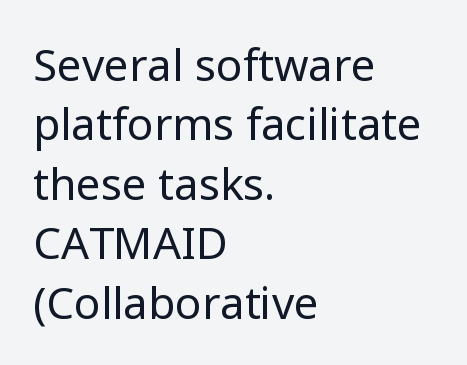
The image shows 44 px regular-weight sans-serif type, upright; set left-aligned, normal line spacing (1.35x), normal letter spacing, not underlined; low stroke contrast and a medium x-height.
